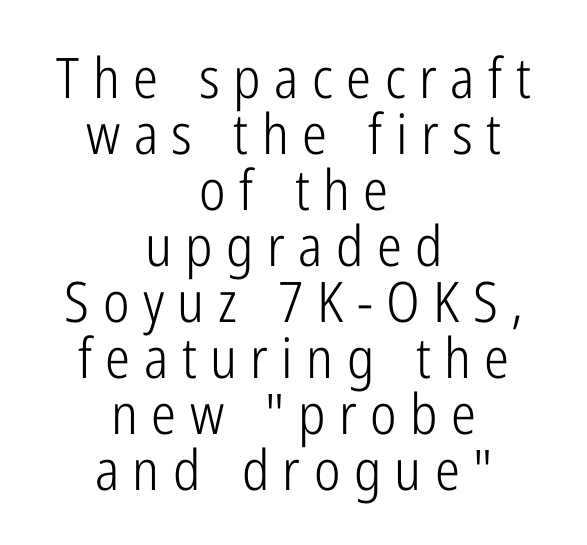
The image shows 56 px light, condensed sans-serif type, upright; set centered, tight line spacing (1.0x), unusually wide letter spacing (+0.24 em), not underlined; low stroke contrast and a medium x-height.
